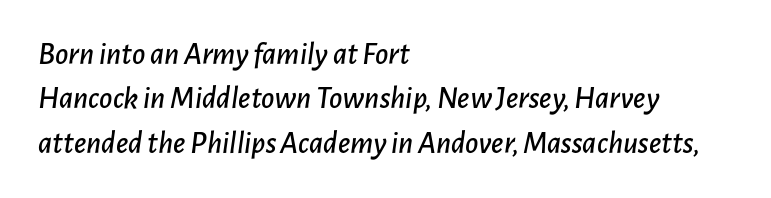
Think of a printed novel: that variable character pitch is what you see here. The space directly below the letters is spotless. These lines were composed using italics. Horizontally, the lines are justified to the leading edge only.
